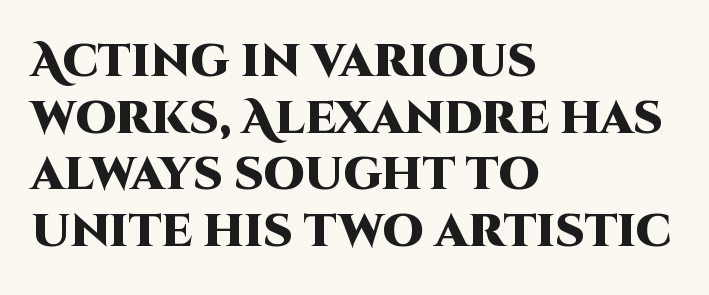
Honestly, there is no underline to notice here at all. Does the weight exceed regular? Yes, all the way to bold. Quick note: not italic, upright. The rendering keeps characters at their native spacing.
